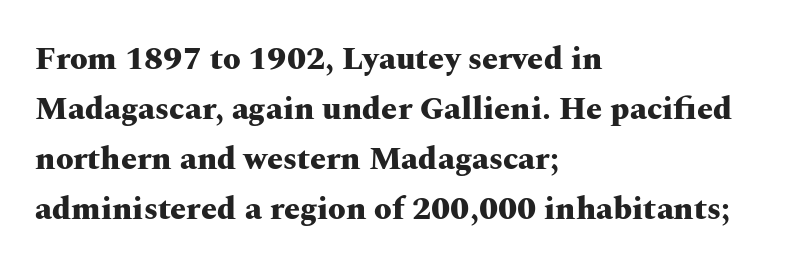
The image shows 32 px heavy, wide serif type, upright; set left-aligned, normal line spacing (1.56x), normal letter spacing, not underlined; medium stroke contrast and a medium x-height.
